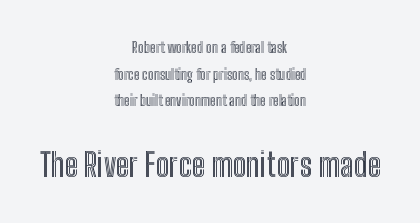
The image shows 32 px condensed type, upright; set centered, loose line spacing (1.91x), normal letter spacing, not underlined; the second (bottom) block is 2.29x larger; a medium x-height.
